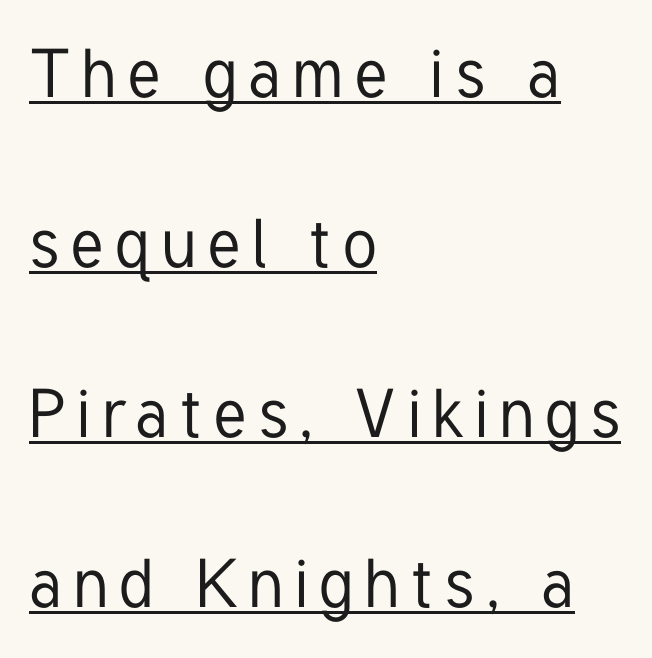
Q: Is the text italic (slanted)? A: No, it is upright.
Q: Is the typeface a serif or a sans-serif typeface? A: Sans-serif.
Q: Is the text underlined? A: Yes.
Q: How is the paragraph aligned? A: Left-aligned.
Q: Is the spacing between lines tight, normal or loose? A: Loose.
Q: Width (condensed, normal, or wide)? A: Condensed.
Q: Stroke contrast? A: Low.
Q: x-height? A: Medium.
Q: Monospaced? A: No.
